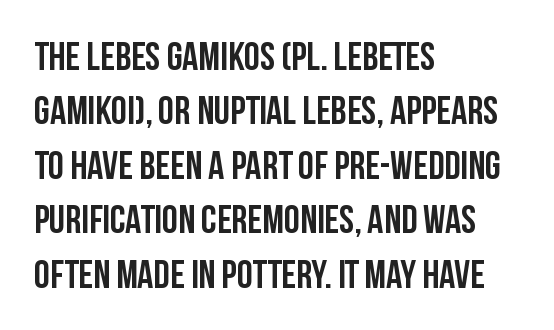
Q: Is the text bold? A: Yes.
Q: Is the text italic (slanted)? A: No, it is upright.
Q: Is the typeface a serif or a sans-serif typeface? A: Sans-serif.
Q: Is the text underlined? A: No.
Q: How is the paragraph aligned? A: Left-aligned.
Q: Is the spacing between letters normal or unusually wide? A: Normal.
Q: Is the spacing between lines tight, normal or loose? A: Normal.
Q: Width (condensed, normal, or wide)? A: Condensed.
Q: Stroke contrast? A: Low.
Q: x-height? A: Large.
Q: Monospaced? A: No.
